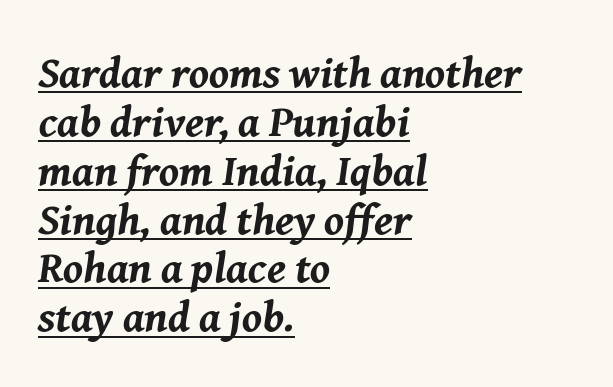
{"italic": "yes", "lean": "right", "slant_degrees": 8, "bold": "yes", "weight": "bold", "width": "normal", "stroke_contrast": "medium", "x_height": "medium", "monospaced": "no", "underline": "yes", "align": "left", "line_spacing": "tight", "line_spacing_ratio": 1.11, "letter_spacing": "normal", "letter_spacing_em": 0.0, "glyph_px": 44}
